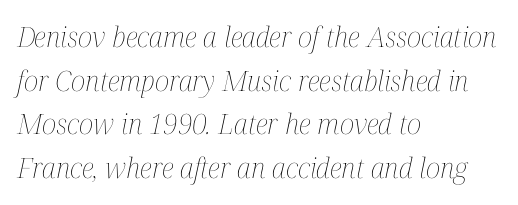
This block has exactly the height ordinary leading produces. Character widths vary here, with narrow letters taking less room than wide ones. The strokes carry an ordinary text weight at most. This rendering uses left alignment, leaving the right contour irregular. Compared with typical body copy, the letter spacing here is the same.
